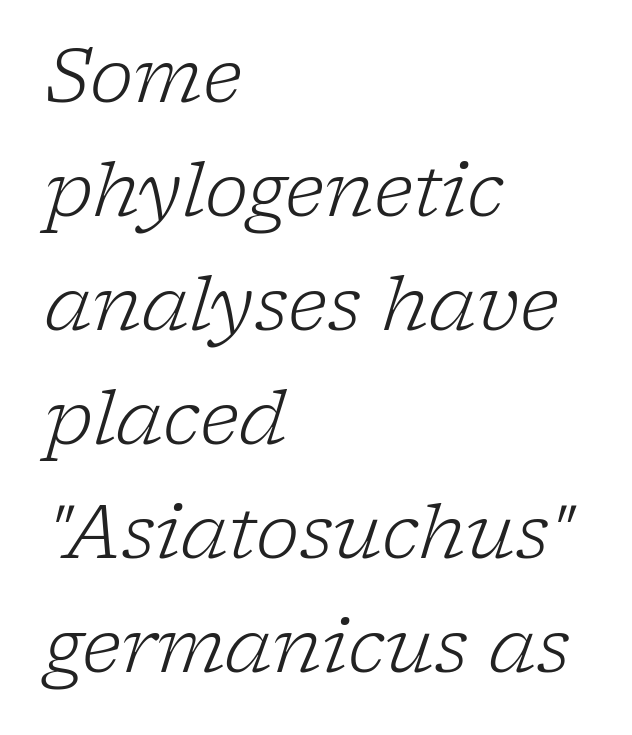
Inter-character spacing is left at the font's built-in metrics. Every character sits at an angle, as italics do. These lines sit exactly where default settings would place them. Does the type have serifs? Yes, each stem ends in a small foot. Ink coverage per letter is moderate at most. Spacing verdict: proportional, widths tailored to each character.
